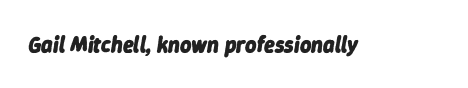
Is the type slanted? Yes — the strokes lean at a clear angle. The string is rendered with underlining switched off. Strokes here are thick enough to call this a true bold. This rendering leaves character spacing at its baseline value.
